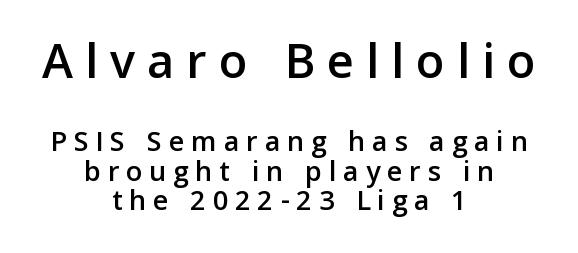
The image shows 52 px sans-serif type, upright; set centered, tight line spacing (0.99x), unusually wide letter spacing (+0.23 em), not underlined; the first (top) block is 1.73x larger; low stroke contrast and a medium x-height.
